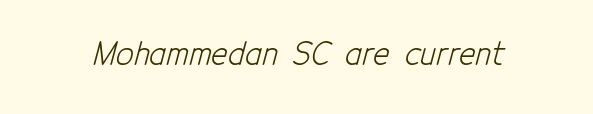
{"serif": "no", "bold": "no", "weight": "light", "width": "condensed", "stroke_contrast": "low", "x_height": "medium", "monospaced": "no", "underline": "no", "letter_spacing": "normal", "letter_spacing_em": 0.0, "glyph_px": 31}
